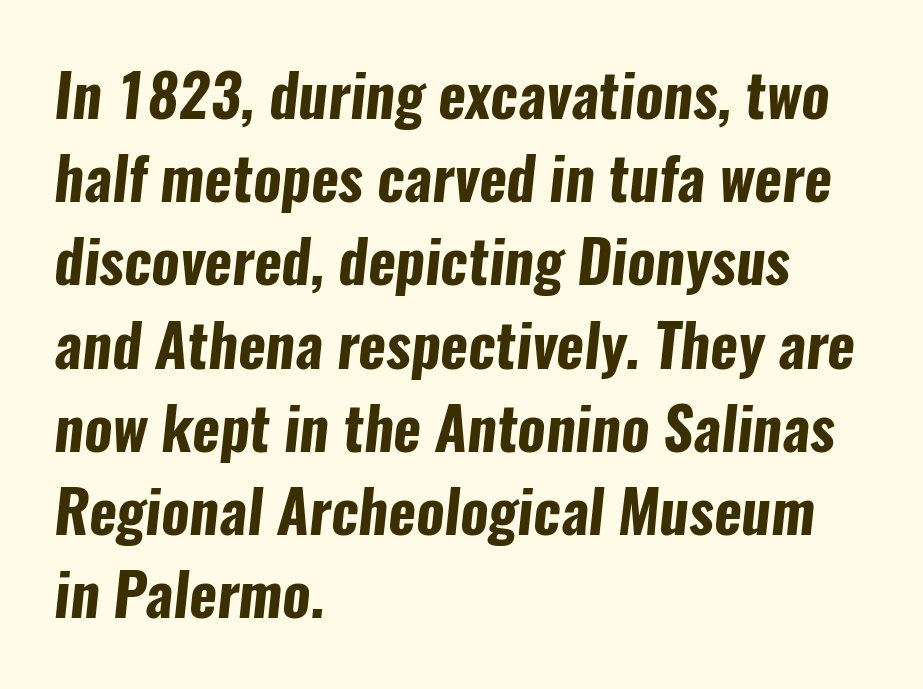
Leading matches the norm, producing a regular column. Bold? Absolutely — the strokes are thick and heavy. The passage shown is typed in a proportional face where columns would drift. Serifs: no, the terminals of the letterforms are clean.
